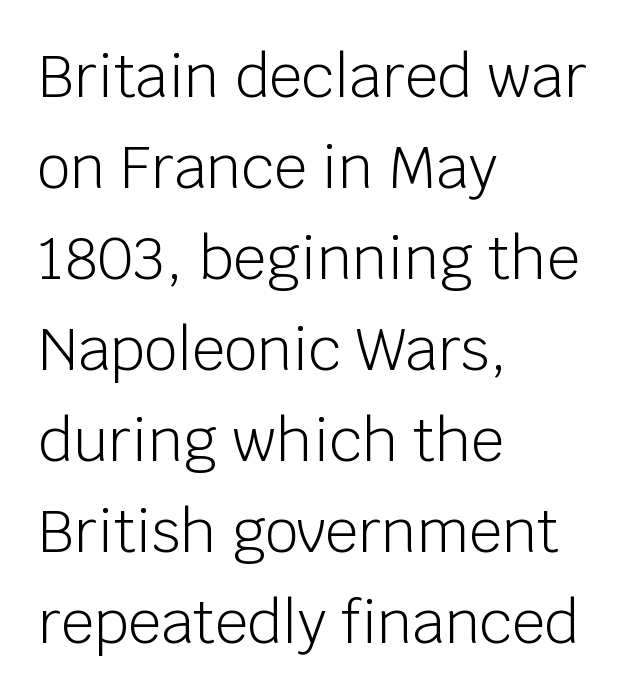
Q: Is the text bold? A: No.
Q: Is the text italic (slanted)? A: No, it is upright.
Q: Is the typeface a serif or a sans-serif typeface? A: Sans-serif.
Q: Is the text underlined? A: No.
Q: How is the paragraph aligned? A: Left-aligned.
Q: Is the spacing between letters normal or unusually wide? A: Normal.
Q: Is the spacing between lines tight, normal or loose? A: Normal.
Q: Width (condensed, normal, or wide)? A: Normal.
Q: Stroke contrast? A: Low.
Q: x-height? A: Large.
Q: Monospaced? A: No.
